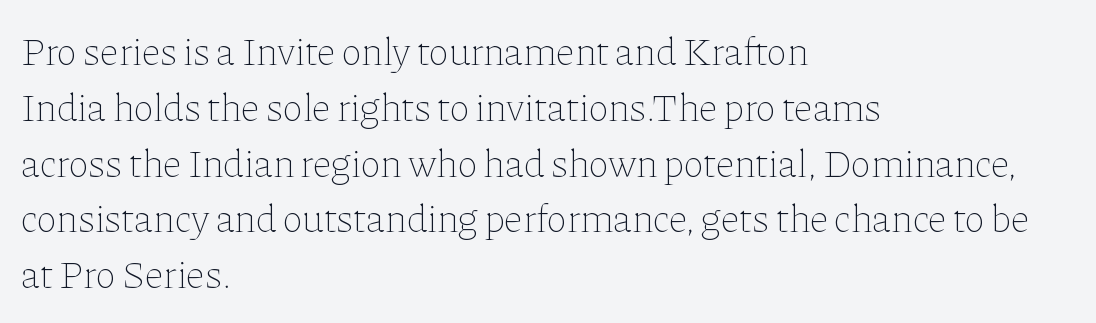
Heaviness? Minimal to ordinary, like unemphasized prose. Vertical strokes here are truly vertical. Note the varied advance widths — an 'i' is clearly narrower than an 'm'. This sample keeps an unexceptional amount of space between lines.
